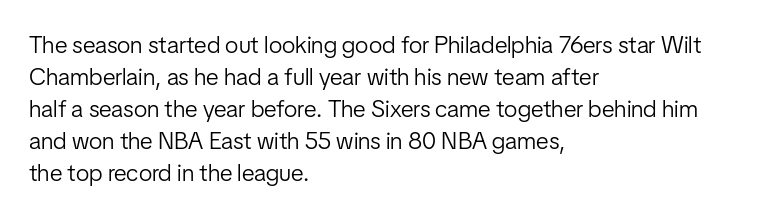
Q: Is the text bold? A: No.
Q: Is the text italic (slanted)? A: No, it is upright.
Q: Is the text underlined? A: No.
Q: How is the paragraph aligned? A: Left-aligned.
Q: Is the spacing between letters normal or unusually wide? A: Normal.
Q: Is the spacing between lines tight, normal or loose? A: Normal.
